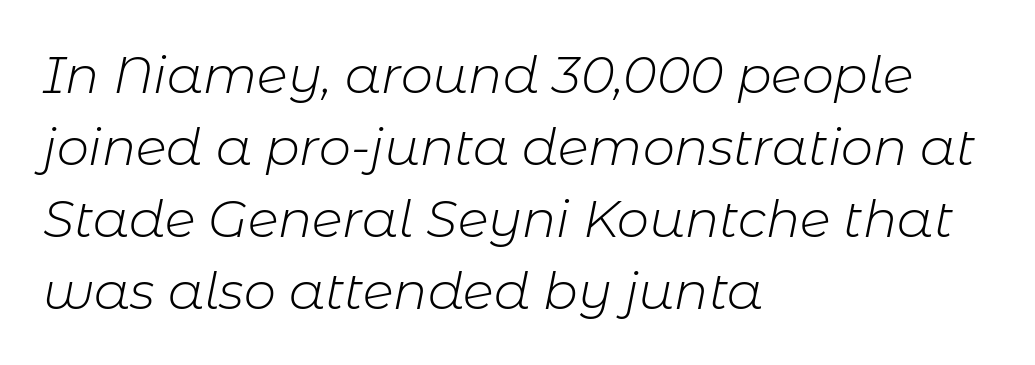
{"italic": "yes", "lean": "right", "slant_degrees": 11, "bold": "no", "weight": "light", "width": "normal", "stroke_contrast": "low", "x_height": "medium", "monospaced": "no", "underline": "no", "align": "left", "line_spacing": "normal", "line_spacing_ratio": 1.41, "letter_spacing": "normal", "letter_spacing_em": 0.0, "glyph_px": 51}
